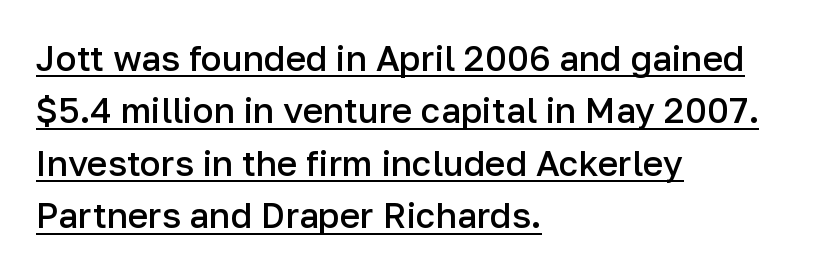
You could call the tracking neutral — neither tight nor loose. Look at the bottom of the vertical strokes: they stop flat, with no serifs. Evenly set lines give the paragraph a standard silhouette. The letters are semibold — heavier than regular but short of a full bold. The letters advance in unequal steps, a hallmark of proportional type.
